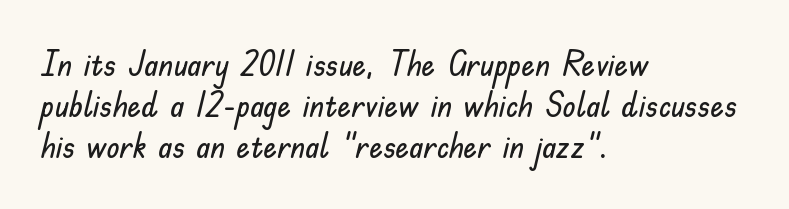
Varying glyph widths throughout — classic text-font behaviour. Where is the straight margin? On the left. Each letter's strokes conclude bluntly, with no projecting serifs. Letter spacing: default. Nobody drew a line under any word here.
